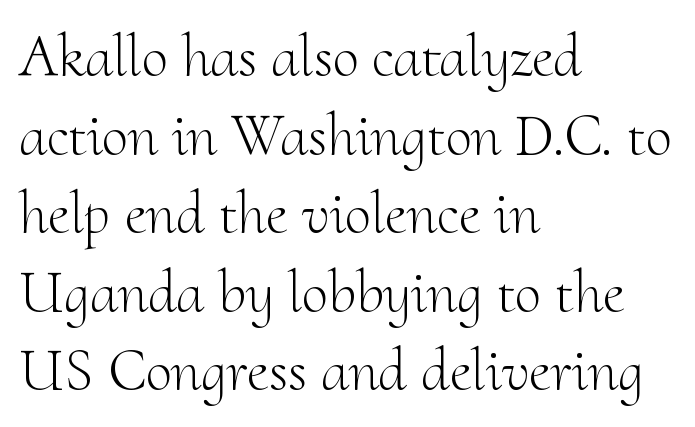
{"serif": "yes", "italic": "no", "bold": "no", "weight": "light", "width": "normal", "stroke_contrast": "medium", "x_height": "small", "monospaced": "no", "underline": "no", "align": "left", "line_spacing": "normal", "line_spacing_ratio": 1.31, "letter_spacing": "normal", "letter_spacing_em": 0.0, "glyph_px": 60}
